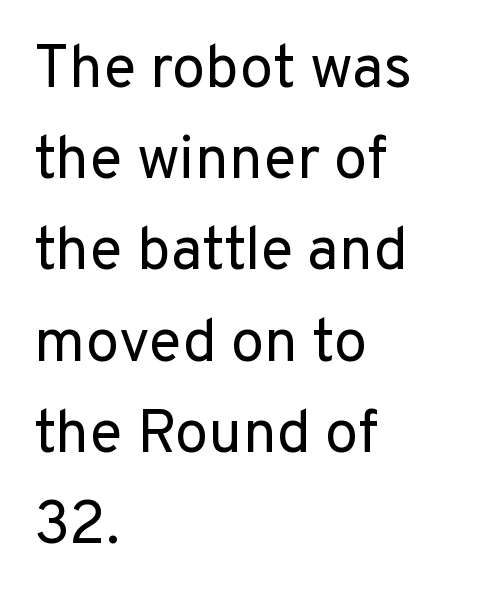
Q: Is the text bold? A: No.
Q: Is the text italic (slanted)? A: No, it is upright.
Q: Is the typeface a serif or a sans-serif typeface? A: Sans-serif.
Q: Is the text underlined? A: No.
Q: How is the paragraph aligned? A: Left-aligned.
Q: Is the spacing between letters normal or unusually wide? A: Normal.
Q: Is the spacing between lines tight, normal or loose? A: Normal.
Q: Width (condensed, normal, or wide)? A: Normal.
Q: Stroke contrast? A: Low.
Q: x-height? A: Medium.
Q: Monospaced? A: No.
